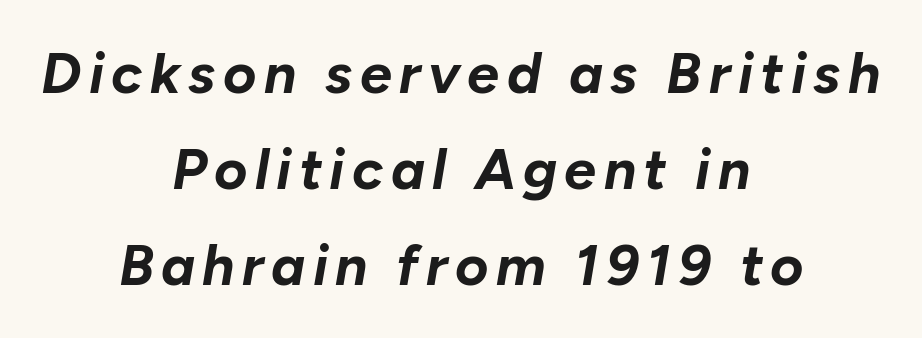
Q: Is the text bold? A: Yes.
Q: Is the text italic (slanted)? A: Yes, it leans right by about 10 degrees.
Q: Is the text underlined? A: No.
Q: How is the paragraph aligned? A: Centered.
Q: Is the spacing between lines tight, normal or loose? A: Normal.
Q: Width (condensed, normal, or wide)? A: Normal.
Q: Stroke contrast? A: Low.
Q: x-height? A: Medium.
Q: Monospaced? A: No.
